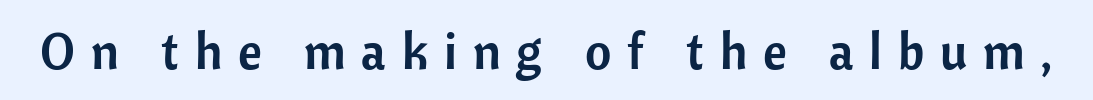
The image shows 51 px sans-serif type, upright; set unusually wide letter spacing (+0.31 em), not underlined; low stroke contrast and a medium x-height.
